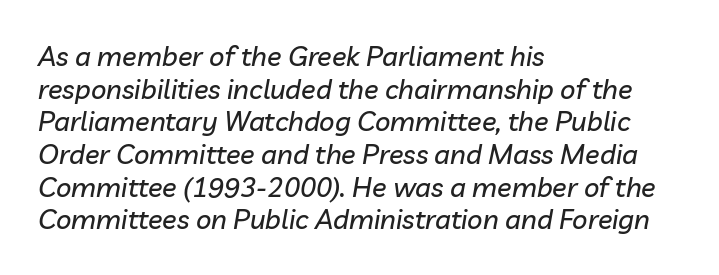
These lines keep a tight, regular rhythm from letter to letter. Descenders are the only things crossing below the line. You can tell it's italic because the verticals aren't actually vertical. A classic flush-left, rag-right setting is used for this passage.
